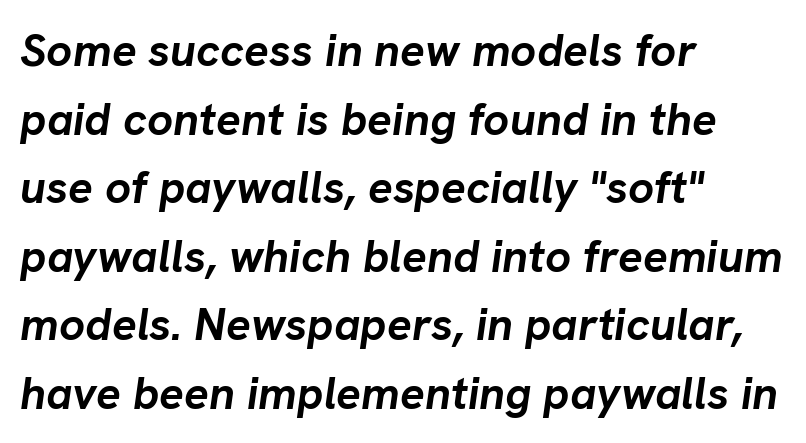
The image shows 46 px semibold type, italic (leaning right); set left-aligned, normal line spacing (1.49x), normal letter spacing, not underlined; low stroke contrast and a medium x-height.
